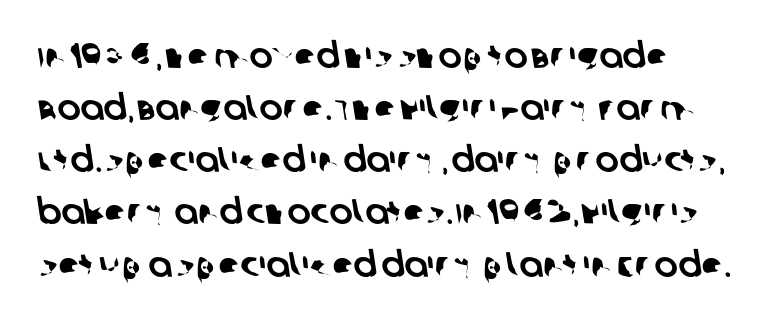
A normal amount of white space separates one row of letters from the next. A typesetter would call this proportional, since set widths differ per character. Inter-character spacing is left at the font's built-in metrics. Lines of text with bare space underneath. Visually the block forms a straight wall on the left and a jagged coastline on the right. The text was rendered using a sans face with plain stroke endings.
